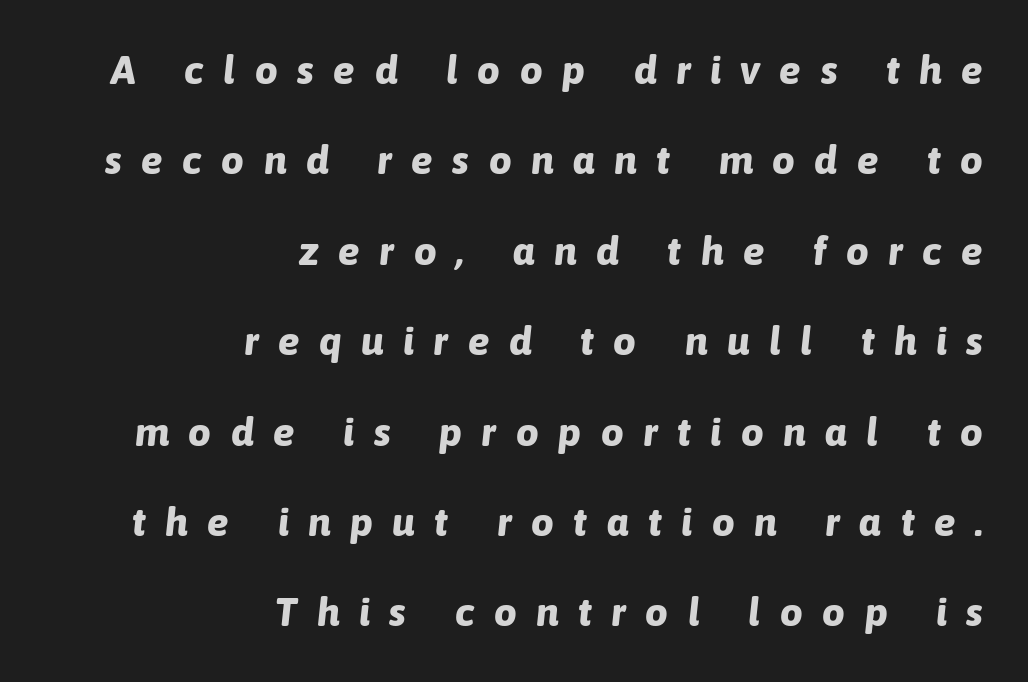
{"italic": "yes", "lean": "right", "slant_degrees": 6, "bold": "yes", "weight": "bold", "width": "normal", "stroke_contrast": "low", "x_height": "medium", "monospaced": "no", "underline": "no", "align": "right", "line_spacing": "loose", "line_spacing_ratio": 2.26, "letter_spacing": "wide", "letter_spacing_em": 0.49, "glyph_px": 40}
